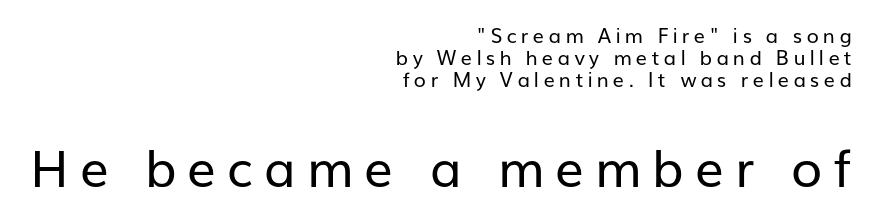
{"serif": "no", "italic": "no", "bold": "no", "weight": "regular", "width": "normal", "stroke_contrast": "low", "x_height": "medium", "monospaced": "no", "underline": "no", "align": "right", "line_spacing": "tight", "line_spacing_ratio": 1.11, "letter_spacing": "wide", "letter_spacing_em": 0.21, "larger_block": "second", "size_ratio": 2.55, "glyph_px": 51}
